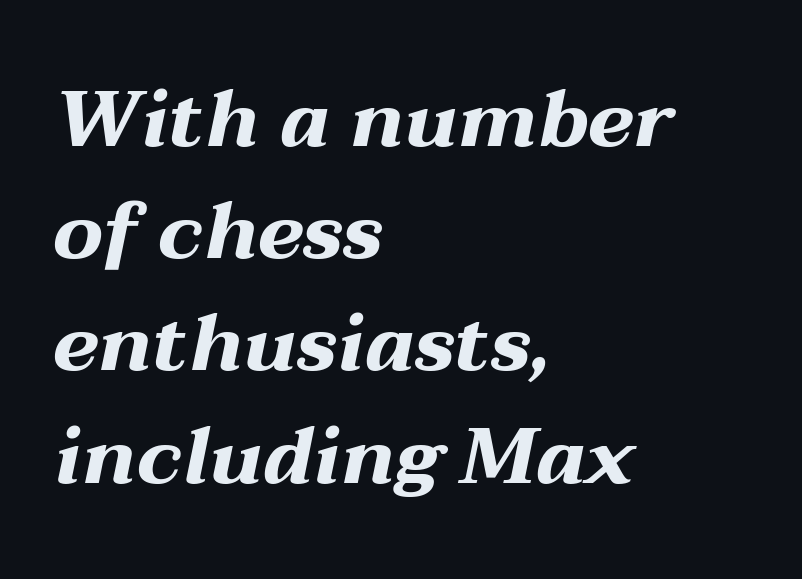
The image shows 79 px bold, wide type, italic (leaning right); set left-aligned, normal line spacing (1.42x), normal letter spacing, not underlined; medium stroke contrast and a medium x-height.
